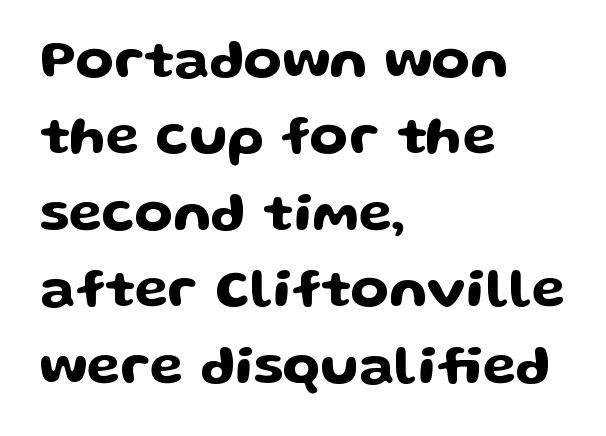
The image shows 55 px wide sans-serif type, upright; set left-aligned, normal line spacing (1.39x), normal letter spacing, not underlined; low stroke contrast and a medium x-height.
